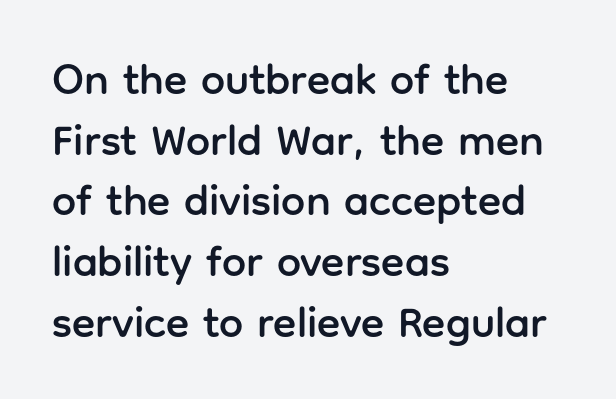
Q: Is the text italic (slanted)? A: No, it is upright.
Q: Is the typeface a serif or a sans-serif typeface? A: Sans-serif.
Q: Is the text underlined? A: No.
Q: How is the paragraph aligned? A: Left-aligned.
Q: Is the spacing between letters normal or unusually wide? A: Normal.
Q: Is the spacing between lines tight, normal or loose? A: Normal.
Q: Width (condensed, normal, or wide)? A: Normal.
Q: Stroke contrast? A: Low.
Q: x-height? A: Medium.
Q: Monospaced? A: No.
